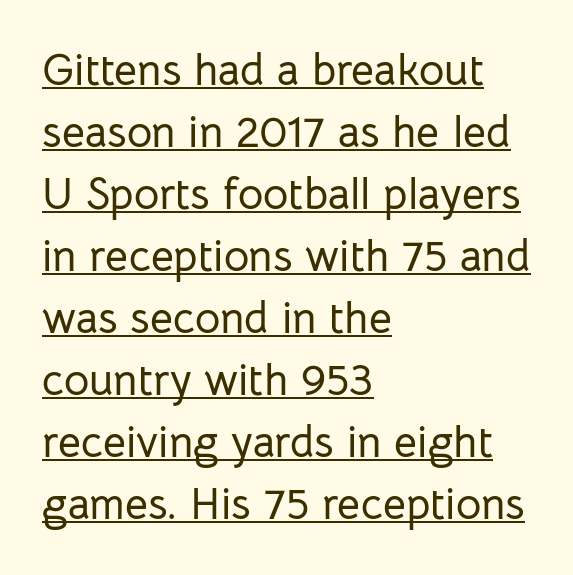
Q: Is the text italic (slanted)? A: No, it is upright.
Q: Is the typeface a serif or a sans-serif typeface? A: Sans-serif.
Q: Is the text underlined? A: Yes.
Q: How is the paragraph aligned? A: Left-aligned.
Q: Is the spacing between letters normal or unusually wide? A: Normal.
Q: Is the spacing between lines tight, normal or loose? A: Normal.
Q: Width (condensed, normal, or wide)? A: Normal.
Q: Stroke contrast? A: Low.
Q: x-height? A: Medium.
Q: Monospaced? A: No.
